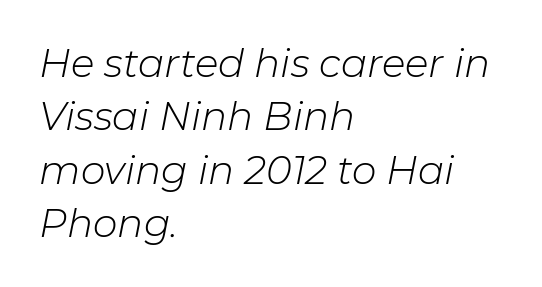
Q: Is the text bold? A: No.
Q: Is the text italic (slanted)? A: Yes, it leans right by about 11 degrees.
Q: Is the text underlined? A: No.
Q: How is the paragraph aligned? A: Left-aligned.
Q: Is the spacing between letters normal or unusually wide? A: Normal.
Q: Is the spacing between lines tight, normal or loose? A: Normal.
Q: Width (condensed, normal, or wide)? A: Normal.
Q: Stroke contrast? A: Low.
Q: x-height? A: Medium.
Q: Monospaced? A: No.
